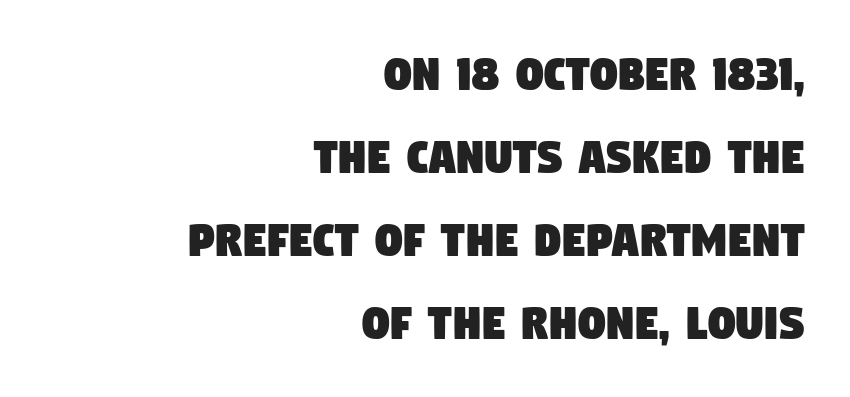
{"serif": "no", "width": "condensed", "stroke_contrast": "low", "x_height": "large", "monospaced": "no", "underline": "no", "align": "right", "line_spacing": "normal", "line_spacing_ratio": 1.54, "letter_spacing": "normal", "letter_spacing_em": 0.0, "glyph_px": 54}
